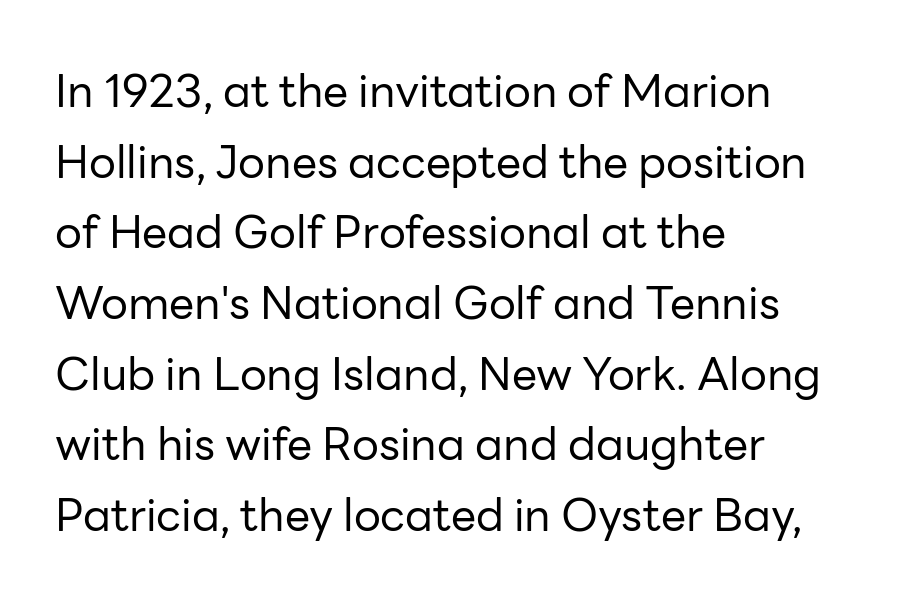
Q: Is the text bold? A: No.
Q: Is the text italic (slanted)? A: No, it is upright.
Q: Is the typeface a serif or a sans-serif typeface? A: Sans-serif.
Q: Is the text underlined? A: No.
Q: How is the paragraph aligned? A: Left-aligned.
Q: Is the spacing between letters normal or unusually wide? A: Normal.
Q: Is the spacing between lines tight, normal or loose? A: Normal.
Q: Width (condensed, normal, or wide)? A: Normal.
Q: Stroke contrast? A: Low.
Q: x-height? A: Medium.
Q: Monospaced? A: No.
